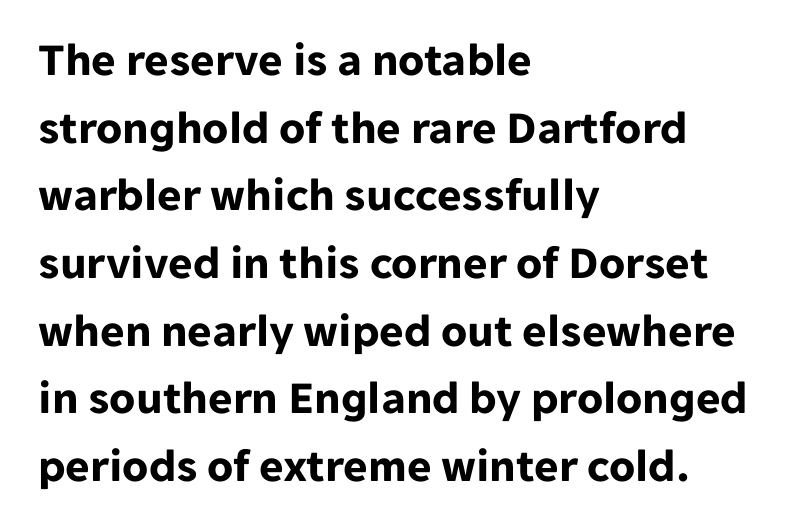
The letters advance in unequal steps, a hallmark of proportional type. Rows of type keep a routine distance in the vertical direction. As a designer I'd log this as weight 700, bold. Compared with a centered layout, this one pins lines to the left instead. The type is set solid horizontally, with unmodified tracking.
